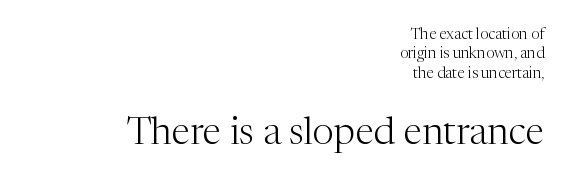
The font's upright variant was chosen for this text. Nothing heavy about these letters — not bold at all. Here the designer chose a conventional face with non-uniform glyph widths. One-word summary of the alignment: right. These lines are composed in type with serifs. The face used here is rendered with its standard letterfit.
